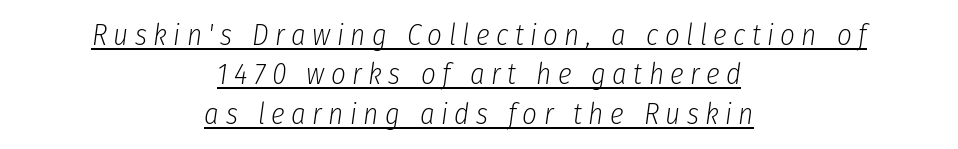
Q: Is the text bold? A: No.
Q: Is the text italic (slanted)? A: Yes, it leans right by about 8 degrees.
Q: Is the text underlined? A: Yes.
Q: How is the paragraph aligned? A: Centered.
Q: Is the spacing between letters normal or unusually wide? A: Unusually wide.
Q: Is the spacing between lines tight, normal or loose? A: Normal.
Q: Width (condensed, normal, or wide)? A: Condensed.
Q: Stroke contrast? A: Low.
Q: x-height? A: Medium.
Q: Monospaced? A: No.
